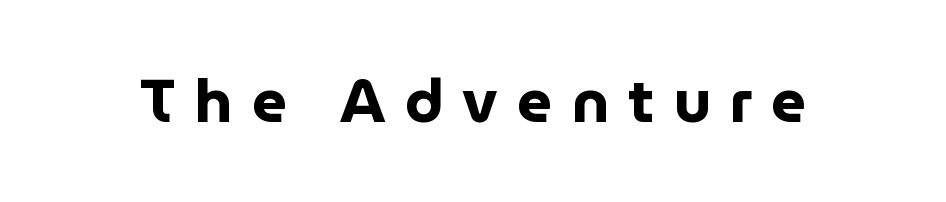
Q: Is the text bold? A: Yes.
Q: Is the text italic (slanted)? A: No, it is upright.
Q: Is the typeface a serif or a sans-serif typeface? A: Sans-serif.
Q: Is the text underlined? A: No.
Q: Is the spacing between letters normal or unusually wide? A: Unusually wide.
Q: Width (condensed, normal, or wide)? A: Normal.
Q: Stroke contrast? A: Low.
Q: x-height? A: Medium.
Q: Monospaced? A: No.
